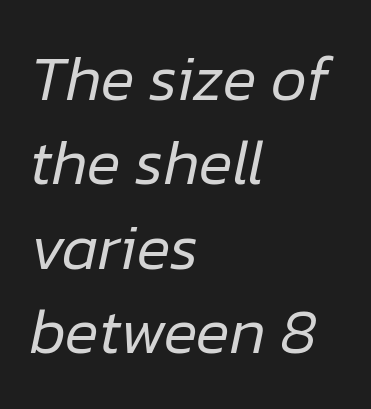
Bold? No — there's no thickening of the strokes. The ragged edge is on the right, which tells us the setting is flush left. Interline gaps are of average width in this sample. The axis of the letterforms is tilted away from vertical.
